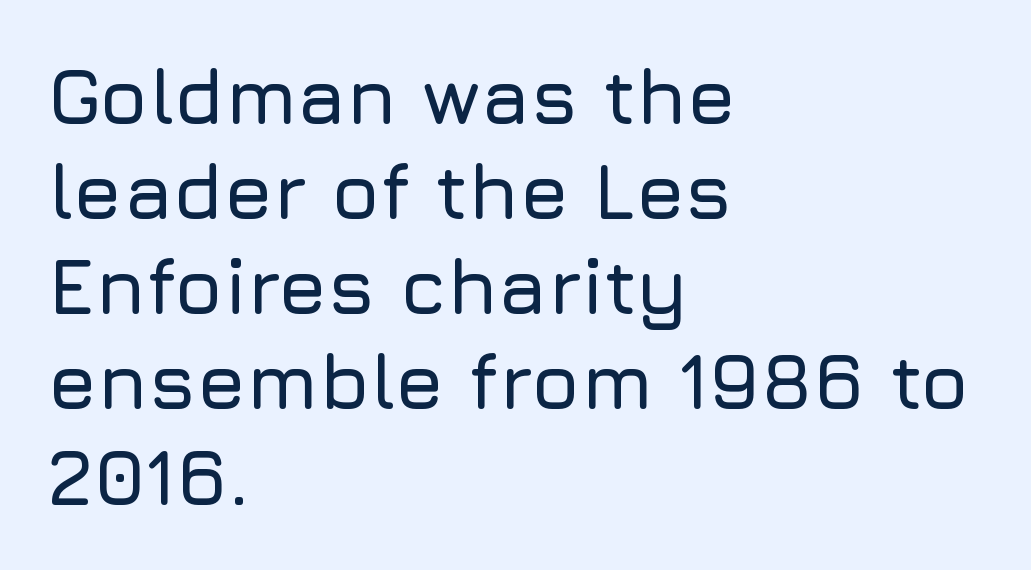
A student would call this left alignment; a typographer would say flush left, rag right. Short note: letters normally spaced. The passage shown is typed in a proportional face where columns would drift. In terms of posture, this sample is upright. Plain, unruled lines of type.
